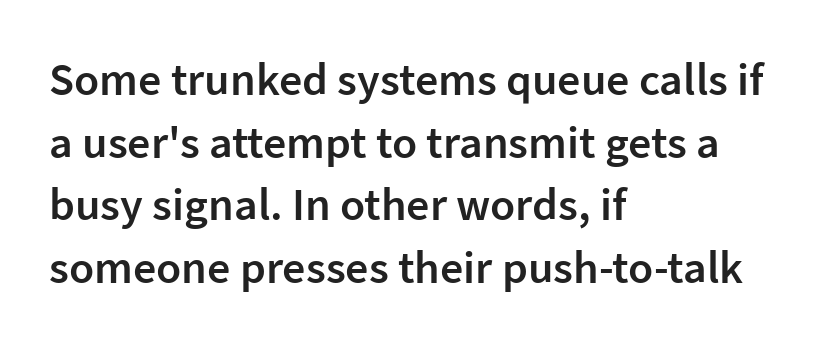
The gaps between neighbouring characters are ordinary and unremarkable. The strokes are fattened partway — semibold, not bold. Typographically, this falls in the sans-serif category. The rows are spaced the way most documents space them. Style check: upright. Only glyphs here, with clear space below each row.
